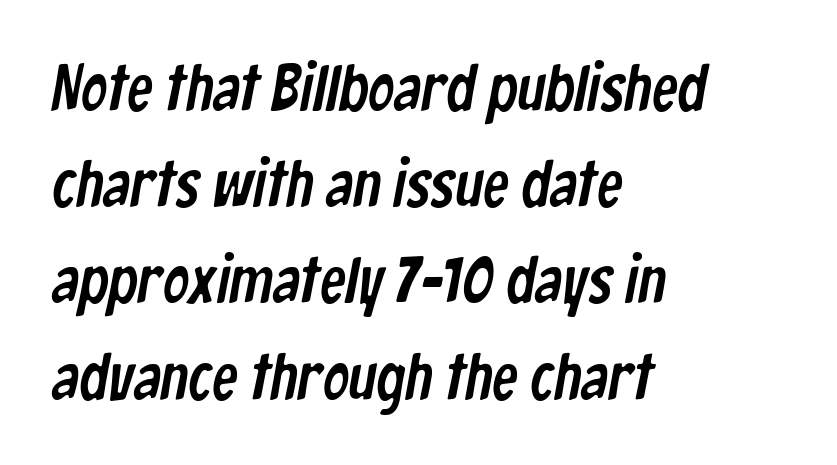
Q: Is the typeface a serif or a sans-serif typeface? A: Sans-serif.
Q: Is the text underlined? A: No.
Q: How is the paragraph aligned? A: Left-aligned.
Q: Is the spacing between letters normal or unusually wide? A: Normal.
Q: Is the spacing between lines tight, normal or loose? A: Normal.
Q: Width (condensed, normal, or wide)? A: Condensed.
Q: Stroke contrast? A: Low.
Q: x-height? A: Medium.
Q: Monospaced? A: No.
